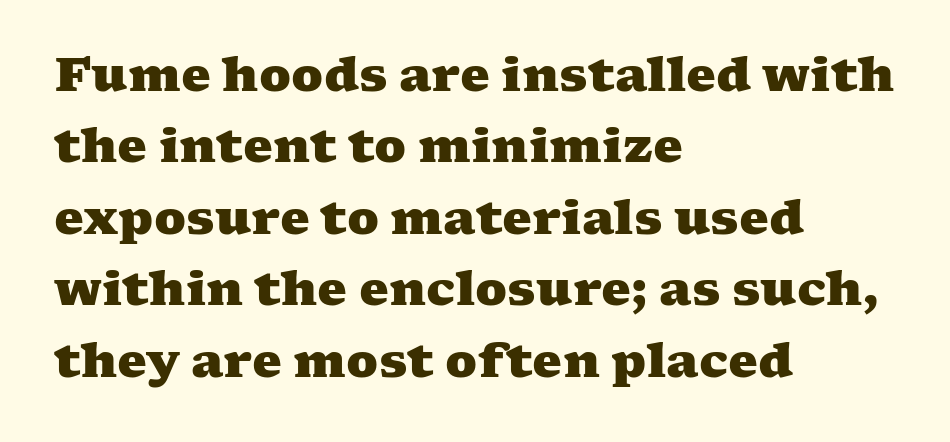
Q: Is the text bold? A: Yes.
Q: Is the typeface a serif or a sans-serif typeface? A: Serif.
Q: Is the text underlined? A: No.
Q: How is the paragraph aligned? A: Left-aligned.
Q: Is the spacing between letters normal or unusually wide? A: Normal.
Q: Is the spacing between lines tight, normal or loose? A: Normal.
Q: Width (condensed, normal, or wide)? A: Wide.
Q: Stroke contrast? A: Medium.
Q: x-height? A: Medium.
Q: Monospaced? A: No.
